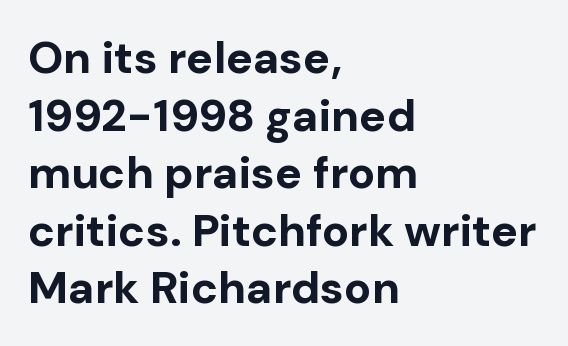
{"serif": "no", "italic": "no", "bold": "yes", "weight": "bold", "width": "normal", "stroke_contrast": "low", "x_height": "medium", "monospaced": "no", "underline": "no", "align": "left", "line_spacing": "normal", "line_spacing_ratio": 1.28, "letter_spacing": "normal", "letter_spacing_em": 0.0, "glyph_px": 45}
